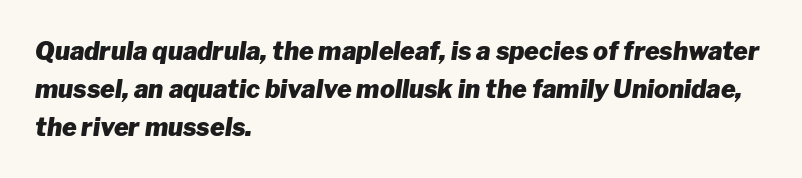
Words appear dense and cohesive because spacing is normal. You can tell it's italic because the verticals aren't actually vertical. How would I describe the line gaps? Plain and ordinary. The strip under each line holds only bare page.
